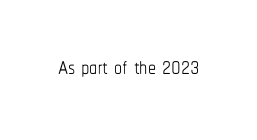
Q: Is the text bold? A: No.
Q: Is the text italic (slanted)? A: No, it is upright.
Q: Is the text underlined? A: No.
Q: Is the spacing between letters normal or unusually wide? A: Normal.
Q: Width (condensed, normal, or wide)? A: Condensed.
Q: Stroke contrast? A: Low.
Q: x-height? A: Medium.
Q: Monospaced? A: No.
